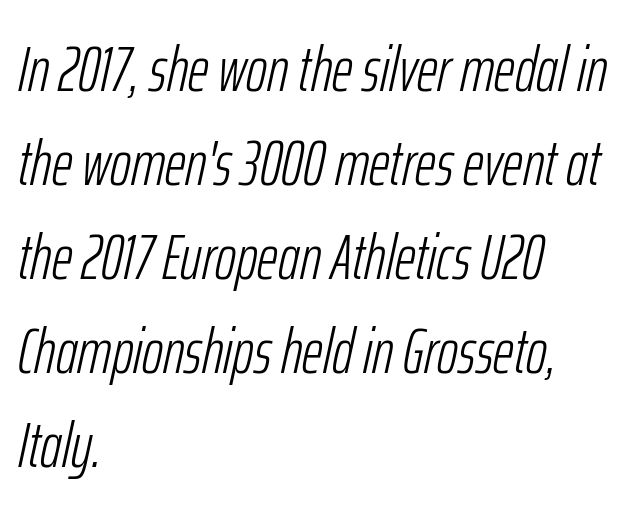
The line-height multiplier appears to be the usual default. Looks like regular typesetting: each glyph gets only the width it needs. Horizontally, the lines are justified to the leading edge only. Nothing heavy about these letters — not bold at all. Nobody drew a line under any word here. This sample uses plain, unmodified letter spacing.
